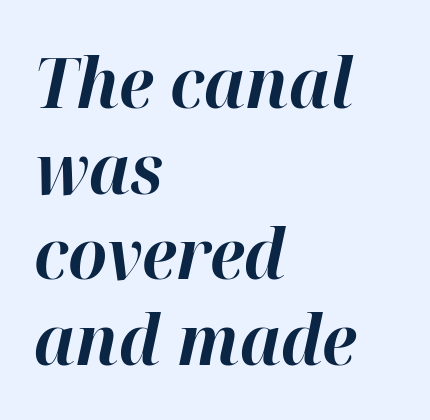
{"italic": "yes", "lean": "right", "slant_degrees": 12, "bold": "yes", "weight": "bold", "width": "normal", "stroke_contrast": "high", "x_height": "medium", "monospaced": "no", "underline": "no", "align": "left", "line_spacing_ratio": 1.24, "letter_spacing": "normal", "letter_spacing_em": 0.0, "glyph_px": 69}
